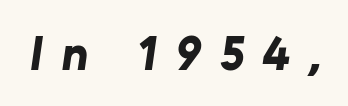
The image shows 49 px bold sans-serif type; set unusually wide letter spacing (+0.37 em), not underlined; low stroke contrast and a medium x-height.
